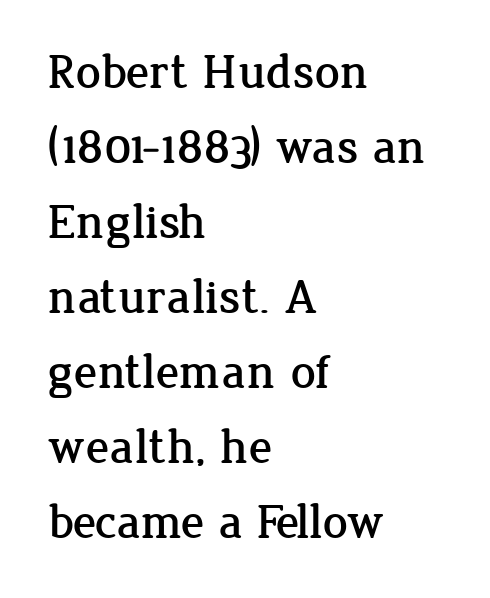
Q: Is the text italic (slanted)? A: No, it is upright.
Q: Is the typeface a serif or a sans-serif typeface? A: Serif.
Q: Is the text underlined? A: No.
Q: How is the paragraph aligned? A: Left-aligned.
Q: Is the spacing between letters normal or unusually wide? A: Normal.
Q: Is the spacing between lines tight, normal or loose? A: Normal.
Q: Width (condensed, normal, or wide)? A: Normal.
Q: Stroke contrast? A: Low.
Q: x-height? A: Medium.
Q: Monospaced? A: No.
